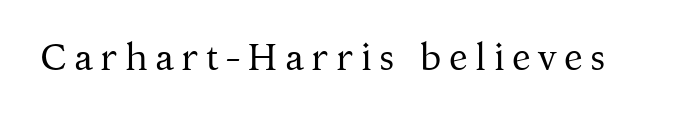
{"serif": "yes", "italic": "no", "bold": "no", "weight": "regular", "width": "normal", "stroke_contrast": "medium", "x_height": "medium", "monospaced": "no", "underline": "no", "glyph_px": 38}
